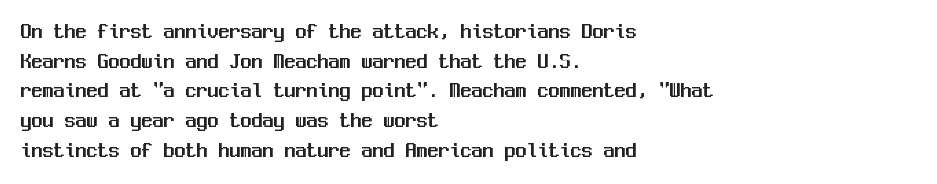
Q: Is the text italic (slanted)? A: No, it is upright.
Q: Is the text underlined? A: No.
Q: How is the paragraph aligned? A: Left-aligned.
Q: Is the spacing between letters normal or unusually wide? A: Normal.
Q: Is the spacing between lines tight, normal or loose? A: Normal.
